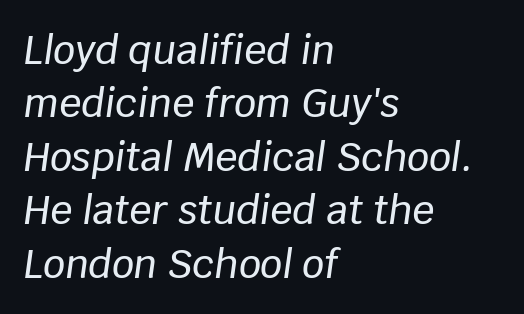
The image shows 39 px text type, italic (leaning right); set left-aligned, normal line spacing (1.37x), normal letter spacing, not underlined; low stroke contrast and a large x-height.
